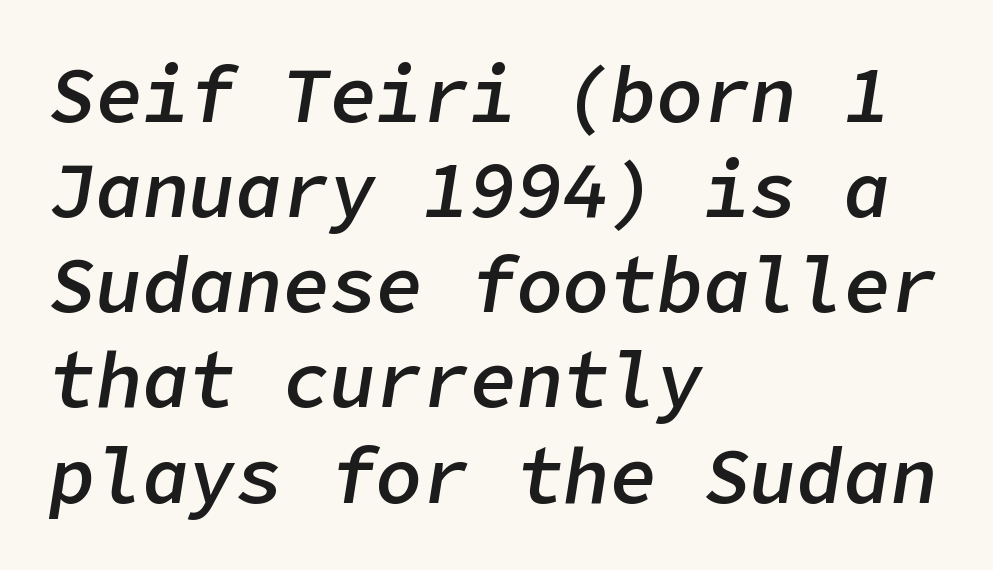
The image shows 78 px semibold type, italic (leaning right); set left-aligned, line spacing 1.22x, normal letter spacing, not underlined; low stroke contrast and a medium x-height.
